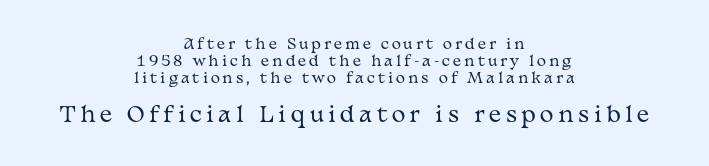
The image shows 21 px text type, upright; set centered, line spacing 1.23x, unusually wide letter spacing (+0.21 em), not underlined; the second (bottom) block is 1.5x larger.
